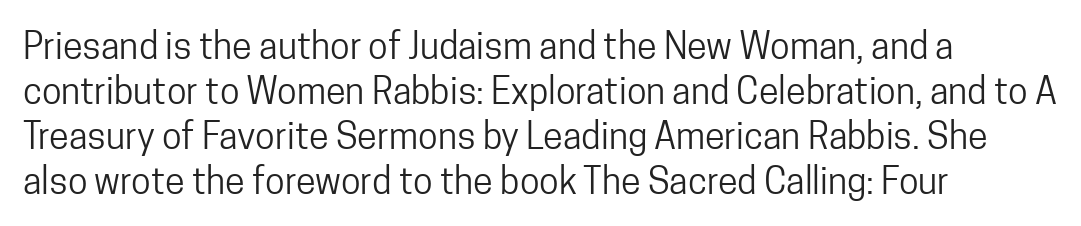
{"serif": "no", "italic": "no", "bold": "no", "weight": "regular", "width": "condensed", "stroke_contrast": "low", "x_height": "medium", "monospaced": "no", "underline": "no", "align": "left", "line_spacing": "normal", "line_spacing_ratio": 1.25, "letter_spacing": "normal", "letter_spacing_em": 0.0, "glyph_px": 36}
